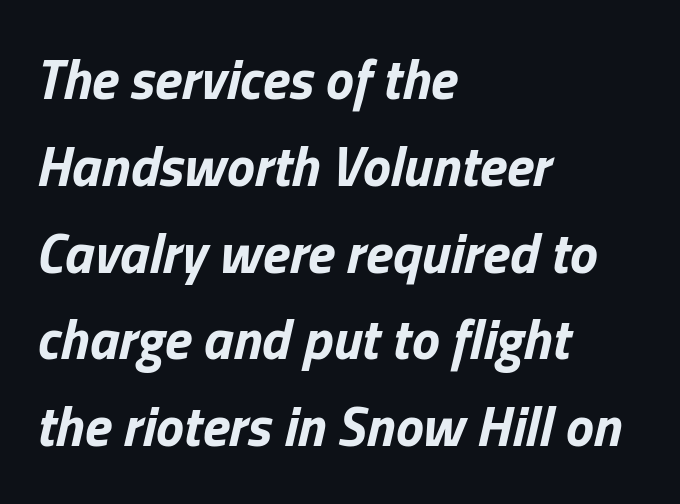
{"italic": "yes", "lean": "right", "slant_degrees": 13, "bold": "yes", "weight": "bold", "width": "normal", "stroke_contrast": "low", "x_height": "medium", "monospaced": "no", "underline": "no", "align": "left", "line_spacing": "normal", "line_spacing_ratio": 1.55, "letter_spacing": "normal", "letter_spacing_em": 0.0, "glyph_px": 56}
